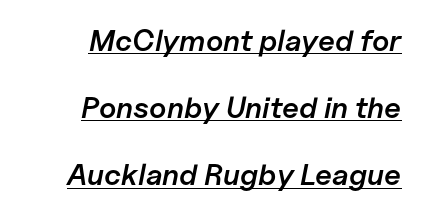
The image shows 30 px semibold type, italic (leaning right); set right-aligned, loose line spacing (2.24x), normal letter spacing, underlined; low stroke contrast and a medium x-height.
